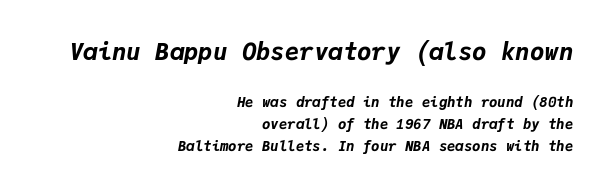
{"italic": "yes", "lean": "right", "slant_degrees": 9, "bold": "yes", "underline": "no", "align": "right", "line_spacing": "normal", "line_spacing_ratio": 1.55, "letter_spacing": "normal", "letter_spacing_em": 0.0, "larger_block": "first", "size_ratio": 1.71, "glyph_px": 24}
